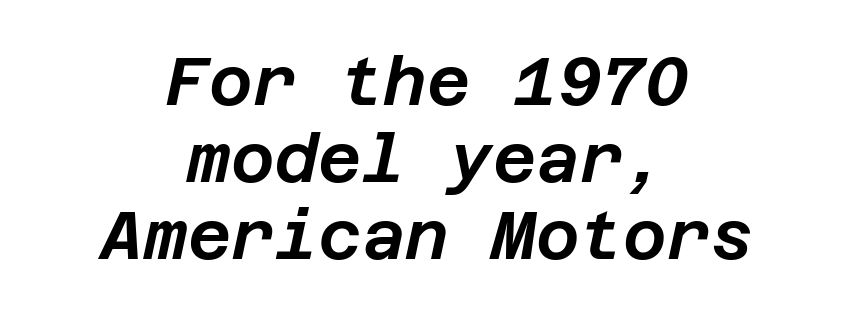
This block would grow much taller if given ordinary leading; it's compressed now. The axis of the letterforms is tilted away from vertical. This rendering features lettering with no underline. Here the glyphs are tracked normally, forming tight word shapes.
